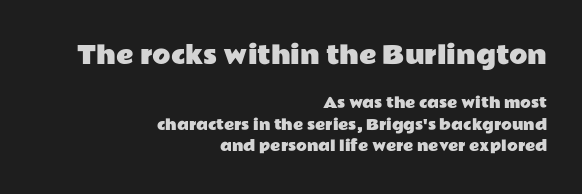
{"italic": "no", "underline": "no", "align": "right", "line_spacing": "normal", "line_spacing_ratio": 1.54, "letter_spacing": "normal", "letter_spacing_em": 0.0, "larger_block": "first", "size_ratio": 1.71, "glyph_px": 24}
